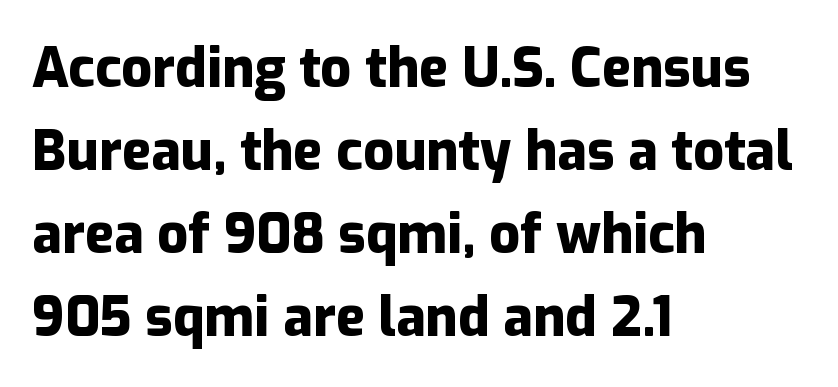
The letters stand upright; this is a roman face. Nope, no serifs anywhere on these letters. The passage shown is not underscored anywhere. The lines are quadded left. Tracking here is standard; glyphs follow each other at the usual distance. Do the characters align in a grid? No, the font is proportional.
